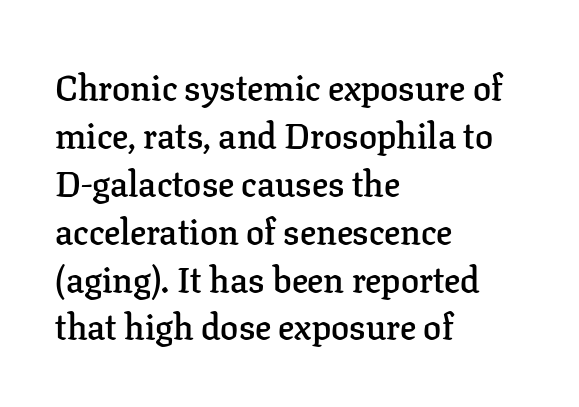
{"serif": "yes", "italic": "no", "bold": "semi", "weight": "semibold", "width": "normal", "stroke_contrast": "low", "x_height": "medium", "monospaced": "no", "underline": "no", "align": "left", "line_spacing": "normal", "line_spacing_ratio": 1.33, "letter_spacing": "normal", "letter_spacing_em": 0.0, "glyph_px": 36}
